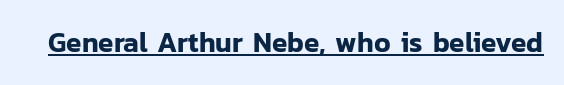
The image shows 28 px sans-serif type, upright; set normal letter spacing, underlined; low stroke contrast and a medium x-height.
